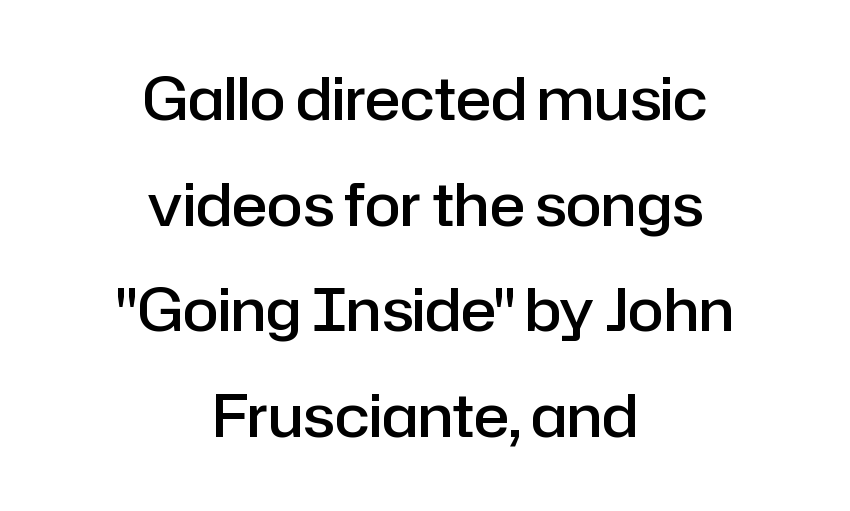
The image shows 59 px semibold sans-serif type, upright; set centered, line spacing 1.79x, normal letter spacing, not underlined; low stroke contrast and a medium x-height.
